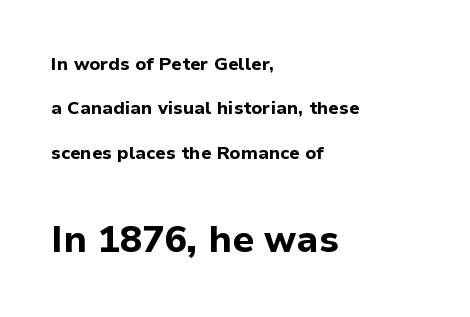
The image shows 37 px bold sans-serif type, upright; set left-aligned, loose line spacing (2.47x), normal letter spacing, not underlined; the second (bottom) block is 2.06x larger; low stroke contrast and a medium x-height.
